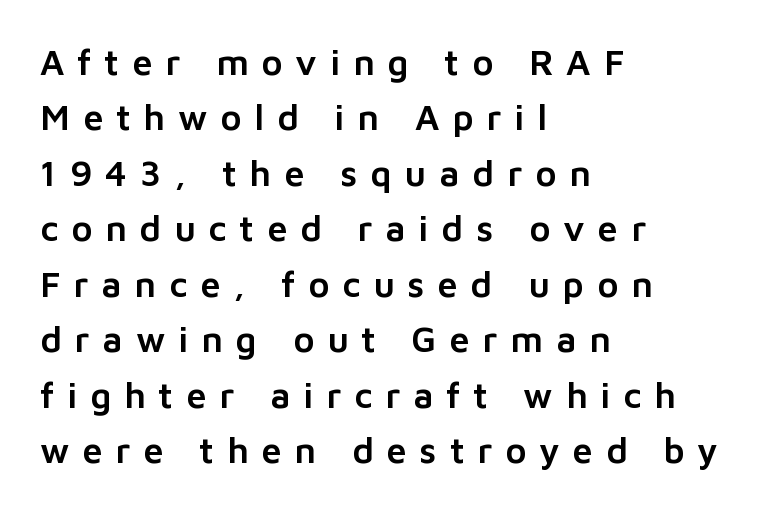
Q: Is the text italic (slanted)? A: No, it is upright.
Q: Is the typeface a serif or a sans-serif typeface? A: Sans-serif.
Q: Is the text underlined? A: No.
Q: How is the paragraph aligned? A: Left-aligned.
Q: Is the spacing between letters normal or unusually wide? A: Unusually wide.
Q: Is the spacing between lines tight, normal or loose? A: Normal.
Q: Width (condensed, normal, or wide)? A: Normal.
Q: Stroke contrast? A: Low.
Q: x-height? A: Medium.
Q: Monospaced? A: No.
